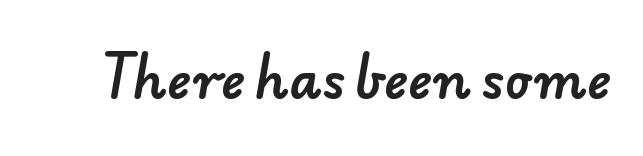
The image shows 51 px sans-serif type; set normal letter spacing, not underlined; low stroke contrast and a small x-height.
